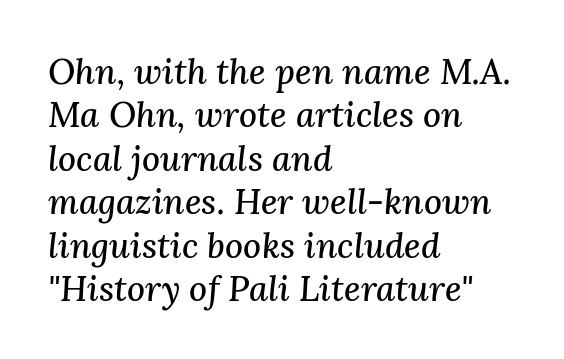
The zone under the glyphs is completely vacant. Stroke terminals: seriffed. Between one letter and the next there's only the usual sliver of space. All the whitespace from short lines collects on the right. The letters are slanted; this is an italic face.
